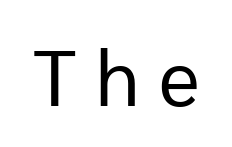
Classification — sans serif. Each letter keeps its own natural width here, so spacing adapts to shape. It's the straight-up-and-down kind of type. A light-to-regular cut is what we see here. Nobody drew a line under any word here.
